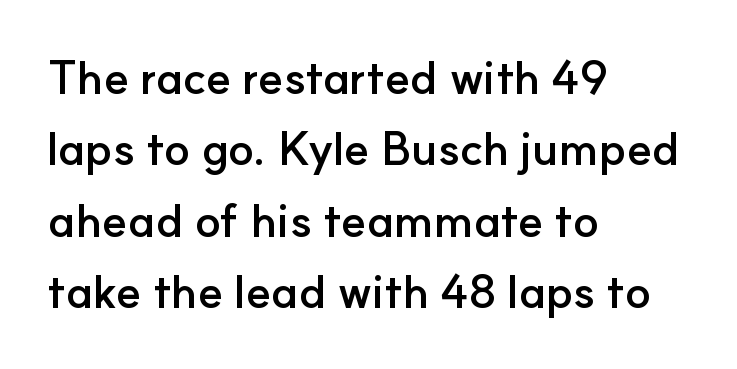
The image shows 47 px semibold sans-serif type, upright; set left-aligned, normal line spacing (1.52x), normal letter spacing, not underlined; low stroke contrast and a small x-height.
